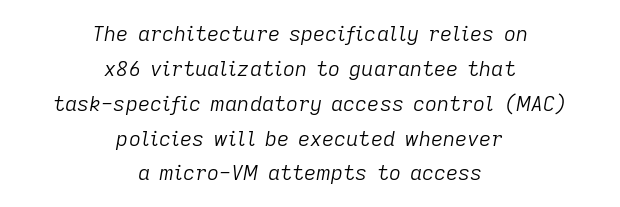
Q: Is the text bold? A: No.
Q: Is the text italic (slanted)? A: Yes, it leans right by about 9 degrees.
Q: Is the text underlined? A: No.
Q: How is the paragraph aligned? A: Centered.
Q: Is the spacing between letters normal or unusually wide? A: Normal.
Q: Is the spacing between lines tight, normal or loose? A: Normal.
